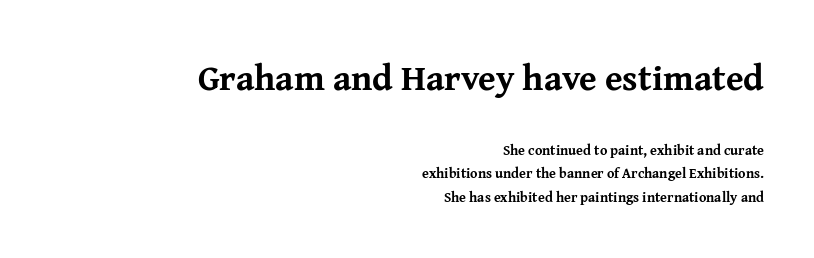
{"serif": "yes", "italic": "no", "bold": "yes", "weight": "bold", "width": "normal", "stroke_contrast": "medium", "x_height": "medium", "monospaced": "no", "underline": "no", "align": "right", "line_spacing": "normal", "line_spacing_ratio": 1.67, "letter_spacing": "normal", "letter_spacing_em": 0.0, "larger_block": "first", "size_ratio": 2.57, "glyph_px": 36}
